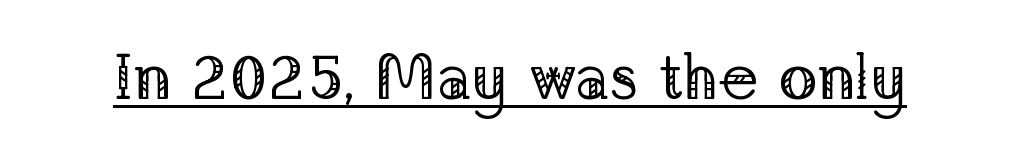
The image shows 64 px regular-weight serif type, upright; set normal letter spacing, underlined; low stroke contrast and a medium x-height.
